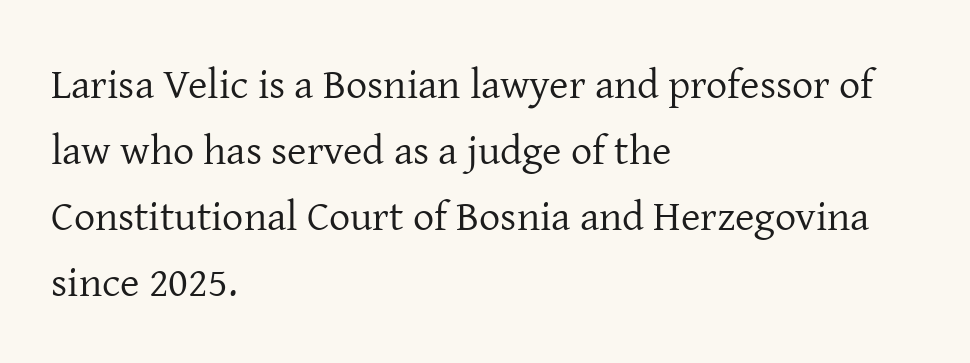
The image shows 42 px regular-weight serif type, upright; set left-aligned, normal line spacing (1.57x), normal letter spacing, not underlined; low stroke contrast and a medium x-height.
